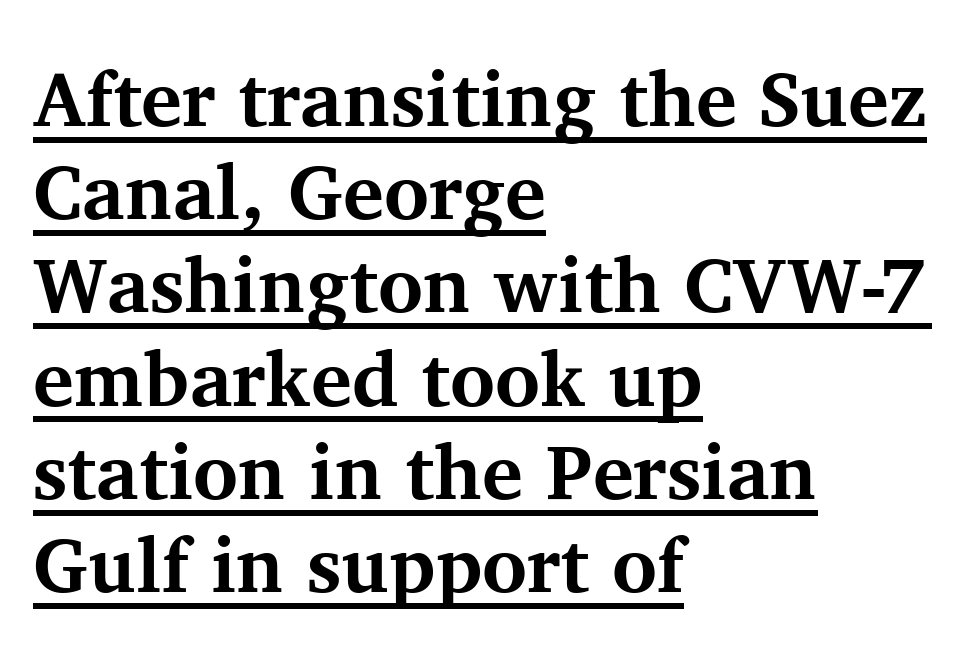
{"serif": "yes", "italic": "no", "bold": "yes", "weight": "bold", "width": "normal", "stroke_contrast": "medium", "x_height": "medium", "monospaced": "no", "underline": "yes", "align": "left", "line_spacing_ratio": 1.21, "letter_spacing": "normal", "letter_spacing_em": 0.0, "glyph_px": 77}
